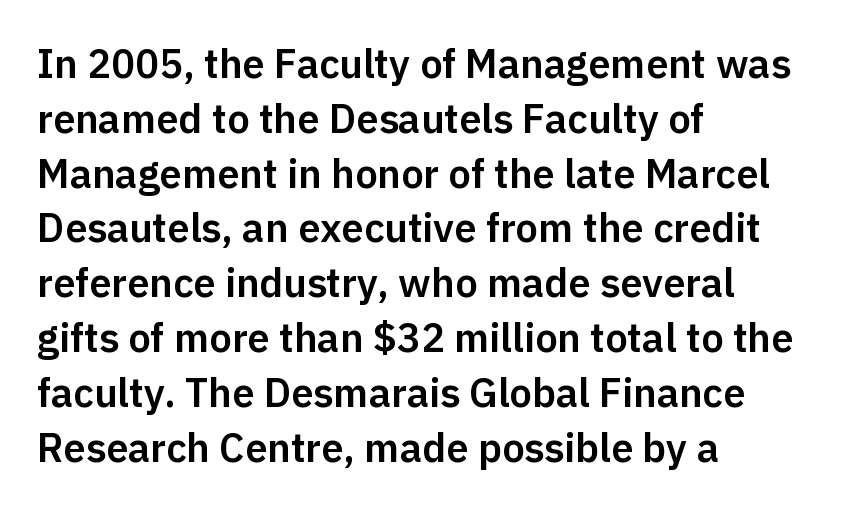
{"serif": "no", "italic": "no", "width": "normal", "stroke_contrast": "low", "x_height": "medium", "monospaced": "no", "underline": "no", "align": "left", "line_spacing": "normal", "line_spacing_ratio": 1.37, "letter_spacing": "normal", "letter_spacing_em": 0.0, "glyph_px": 40}
